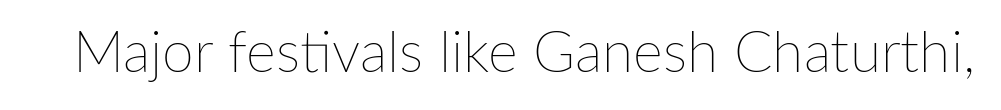
Q: Is the text bold? A: No.
Q: Is the text italic (slanted)? A: No, it is upright.
Q: Is the text underlined? A: No.
Q: Is the spacing between letters normal or unusually wide? A: Normal.
Q: Width (condensed, normal, or wide)? A: Normal.
Q: Stroke contrast? A: Low.
Q: x-height? A: Medium.
Q: Monospaced? A: No.
